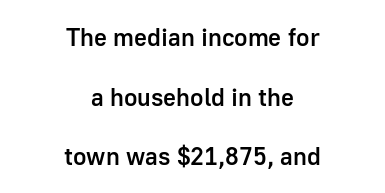
Q: Is the text bold? A: Semi-bold.
Q: Is the text italic (slanted)? A: No, it is upright.
Q: Is the text underlined? A: No.
Q: How is the paragraph aligned? A: Centered.
Q: Is the spacing between letters normal or unusually wide? A: Normal.
Q: Is the spacing between lines tight, normal or loose? A: Loose.
